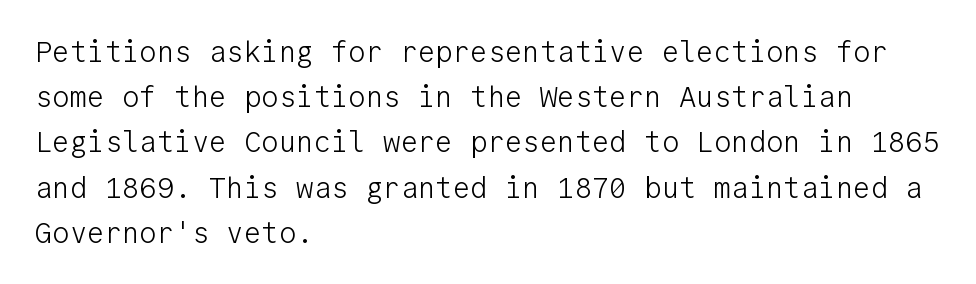
{"serif": "no", "italic": "no", "bold": "no", "weight": "light", "width": "normal", "stroke_contrast": "low", "x_height": "medium", "monospaced": "yes", "underline": "no", "align": "left", "line_spacing": "normal", "line_spacing_ratio": 1.56, "letter_spacing": "normal", "letter_spacing_em": 0.0, "glyph_px": 29}
